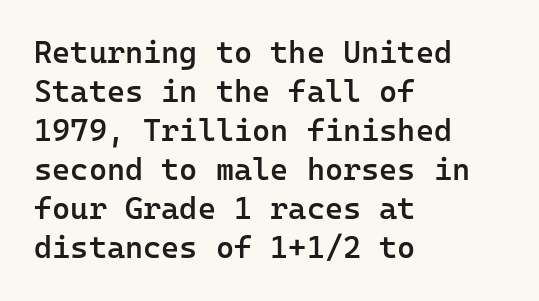
{"serif": "no", "italic": "no", "bold": "semi", "weight": "semibold", "width": "normal", "stroke_contrast": "low", "x_height": "medium", "monospaced": "yes", "underline": "no", "align": "left", "line_spacing": "normal", "line_spacing_ratio": 1.26, "letter_spacing": "normal", "letter_spacing_em": 0.0, "glyph_px": 31}
